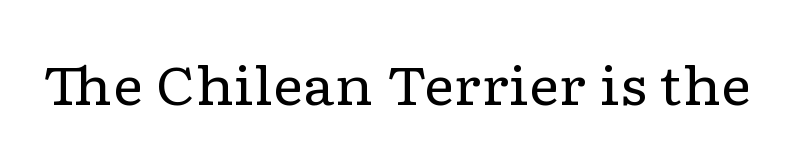
Characters follow at the spacing the type designer built in. Note the varied advance widths — an 'i' is clearly narrower than an 'm'. This is serif lettering, the kind often seen in printed books. In terms of posture, this sample is upright. Type without underlining.
